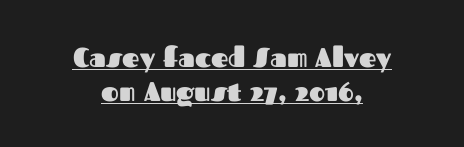
This sample uses an upright cut, with every glyph sitting square on the baseline. What decoration does the sample have? An underline. Thick stems and heavy bowls — unmistakably bold. The text block is weighted toward neither margin, spreading evenly from the middle. The passage shown has conventional tracking throughout. The rendering uses a moderate line-height, typical for paragraphs.
